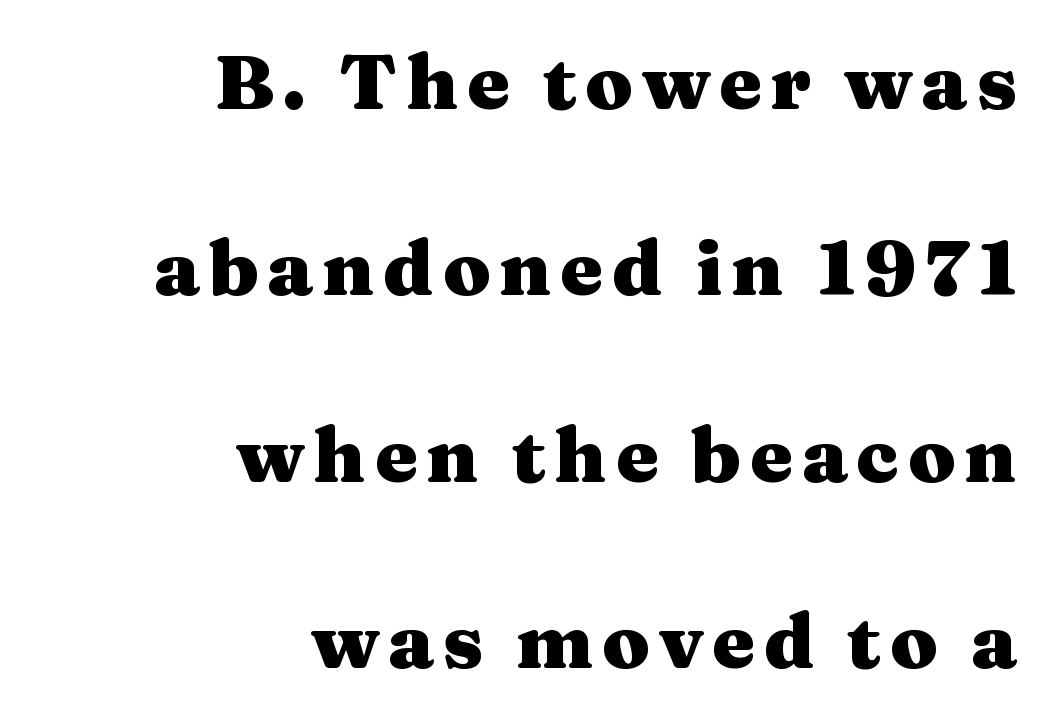
Q: Is the text bold? A: Yes.
Q: Is the text italic (slanted)? A: No, it is upright.
Q: Is the typeface a serif or a sans-serif typeface? A: Serif.
Q: Is the text underlined? A: No.
Q: How is the paragraph aligned? A: Right-aligned.
Q: Is the spacing between lines tight, normal or loose? A: Loose.
Q: Width (condensed, normal, or wide)? A: Wide.
Q: Stroke contrast? A: Medium.
Q: x-height? A: Medium.
Q: Monospaced? A: No.
